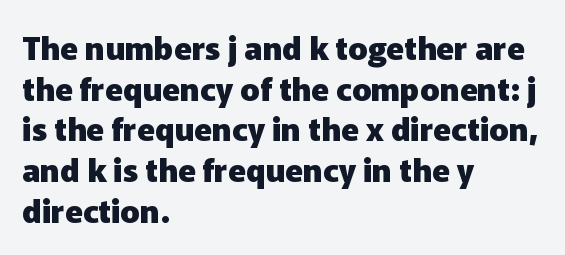
{"serif": "no", "italic": "no", "bold": "yes", "weight": "heavy", "width": "normal", "stroke_contrast": "low", "x_height": "medium", "monospaced": "no", "underline": "no", "align": "left", "line_spacing": "normal", "line_spacing_ratio": 1.27, "letter_spacing": "normal", "letter_spacing_em": 0.0, "glyph_px": 32}
